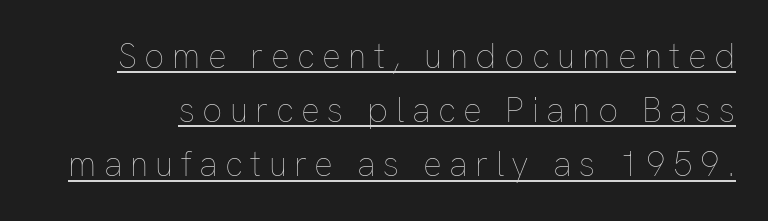
The image shows 35 px thin type, upright; set normal line spacing (1.55x), unusually wide letter spacing (+0.21 em), underlined; low stroke contrast and a medium x-height.
